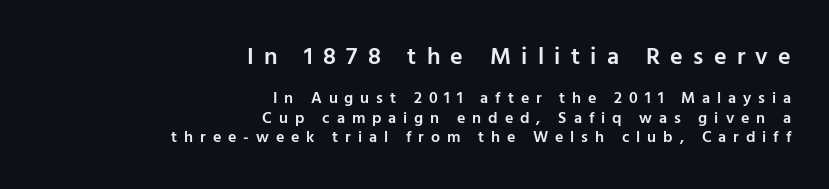
{"italic": "no", "bold": "semi", "underline": "no", "align": "right", "line_spacing_ratio": 1.21, "letter_spacing": "wide", "letter_spacing_em": 0.43, "larger_block": "first", "size_ratio": 1.5, "glyph_px": 24}
